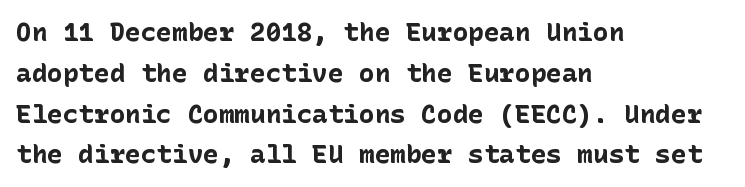
The image shows 26 px bold type, upright; set left-aligned, normal line spacing (1.57x), normal letter spacing, not underlined.
